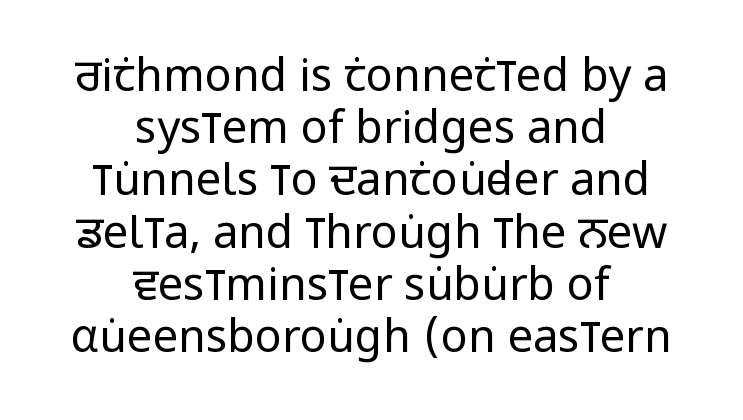
Q: Is the text bold? A: No.
Q: Is the text italic (slanted)? A: No, it is upright.
Q: Is the typeface a serif or a sans-serif typeface? A: Sans-serif.
Q: Is the text underlined? A: No.
Q: How is the paragraph aligned? A: Centered.
Q: Is the spacing between letters normal or unusually wide? A: Normal.
Q: Width (condensed, normal, or wide)? A: Condensed.
Q: Stroke contrast? A: Low.
Q: x-height? A: Large.
Q: Monospaced? A: No.
